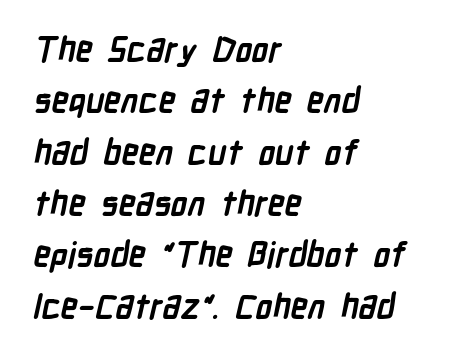
{"serif": "no", "bold": "yes", "weight": "semibold", "width": "condensed", "stroke_contrast": "low", "x_height": "medium", "monospaced": "no", "underline": "no", "align": "left", "line_spacing": "normal", "line_spacing_ratio": 1.51, "letter_spacing": "normal", "letter_spacing_em": 0.0, "glyph_px": 34}
